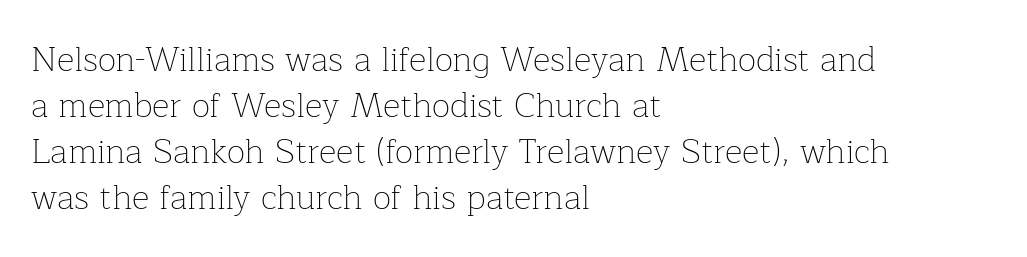
The image shows 34 px thin serif type, upright; set left-aligned, normal line spacing (1.35x), normal letter spacing, not underlined; low stroke contrast and a medium x-height.
